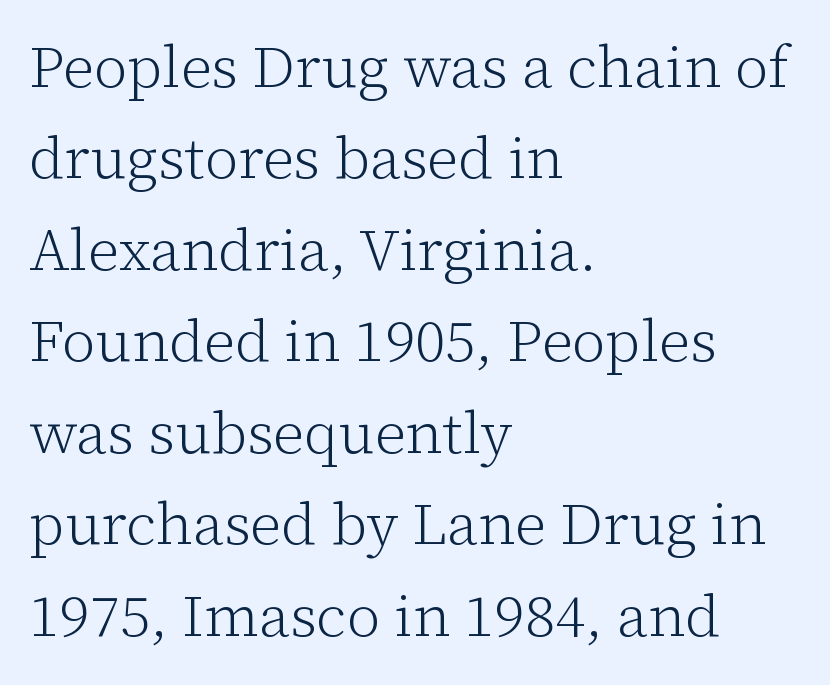
The image shows 59 px light serif type, upright; set left-aligned, normal line spacing (1.55x), normal letter spacing, not underlined; low stroke contrast and a medium x-height.
